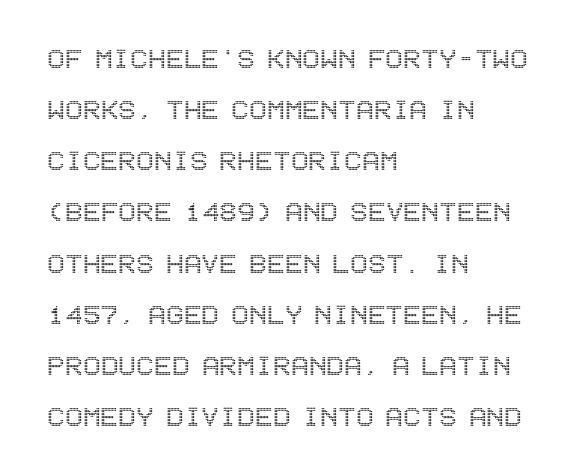
The image shows 33 px condensed type, upright; set left-aligned, normal line spacing (1.55x), normal letter spacing, not underlined; a large x-height.
